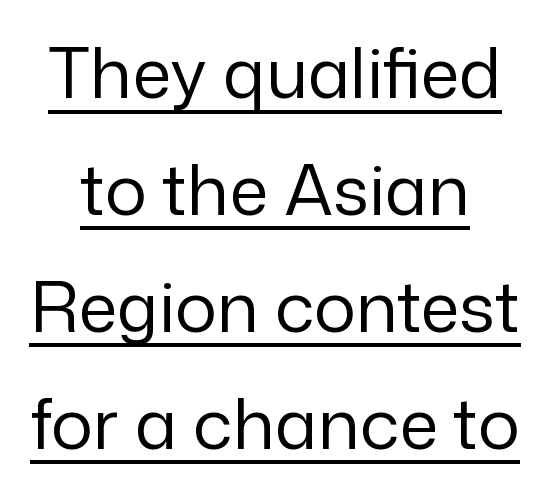
The image shows 70 px regular-weight sans-serif type, upright; set centered, normal line spacing (1.67x), normal letter spacing, underlined; low stroke contrast and a medium x-height.
